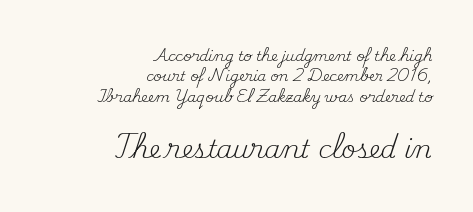
Q: Is the text bold? A: No.
Q: Is the text italic (slanted)? A: Yes.
Q: Is the text underlined? A: No.
Q: How is the paragraph aligned? A: Right-aligned.
Q: Is the spacing between letters normal or unusually wide? A: Normal.
Q: Is the spacing between lines tight, normal or loose? A: Normal.
Q: Which block of text is set in a larger size, the first (top) or the second (bottom)? A: The second (bottom) one.
